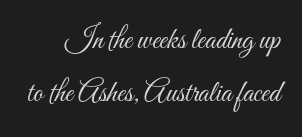
Stem width sits at or under what a default text font uses. Default kerning and tracking; the words read as compact shapes. Spacing verdict: proportional, widths tailored to each character. A clean baseline with only descenders dipping below it.
